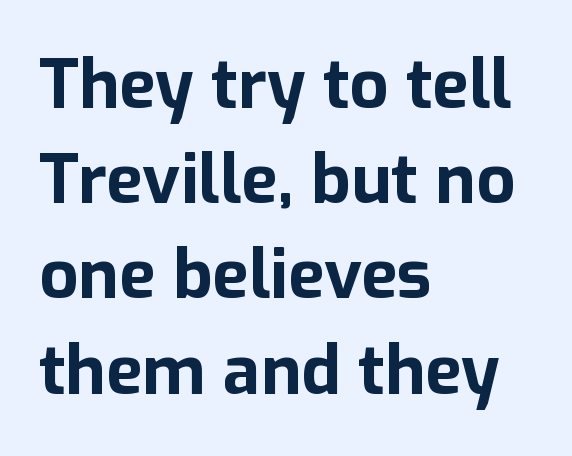
{"serif": "no", "italic": "no", "bold": "yes", "weight": "bold", "width": "normal", "stroke_contrast": "low", "x_height": "medium", "monospaced": "no", "underline": "no", "align": "left", "line_spacing": "normal", "line_spacing_ratio": 1.4, "letter_spacing": "normal", "letter_spacing_em": 0.0, "glyph_px": 68}
